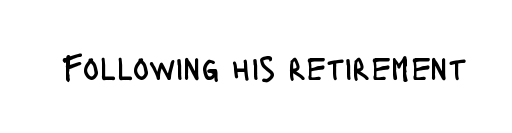
{"serif": "no", "italic": "no", "bold": "no", "weight": "regular", "width": "condensed", "stroke_contrast": "low", "x_height": "large", "monospaced": "no", "underline": "no", "letter_spacing": "normal", "letter_spacing_em": 0.0, "glyph_px": 34}
